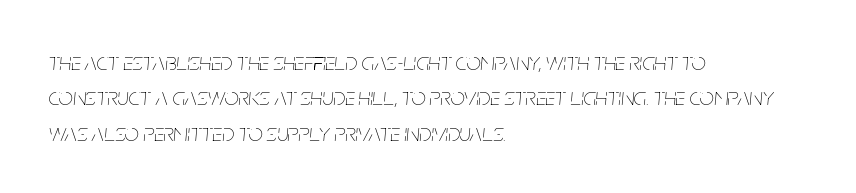
{"italic": "yes", "lean": "right", "slant_degrees": 5, "bold": "no", "underline": "no", "align": "left", "line_spacing": "normal", "line_spacing_ratio": 1.42, "letter_spacing": "normal", "letter_spacing_em": 0.0, "glyph_px": 25}
